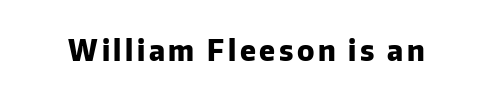
A clean baseline with only descenders dipping below it. Every letter is thick-stroked: bold, no question. Every stem runs plumb, perpendicular to the baseline. Typographically, this falls in the sans-serif category.
